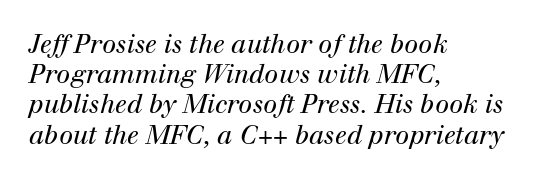
Is this a heavy cut? Hardly; it is regular or lighter. Would a proofreader flag this as italicized? Yes. How are the letters spaced? Ordinarily, with no added tracking. Underlining? Definitely not there. The typesetter chose a ragged-right arrangement here.
